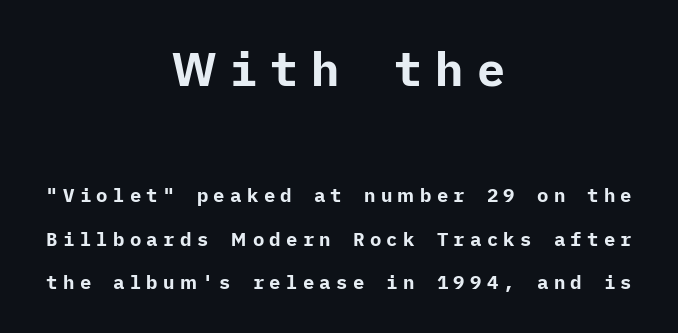
Between one letter and the next there's a generous, obvious gap. The space beneath each line is pristine and unruled. Where is the straight margin? There isn't one; the lines are centered. You could fit nearly another row in the gap between these rows. I'd call this a sans setting — the letters go barefoot.
